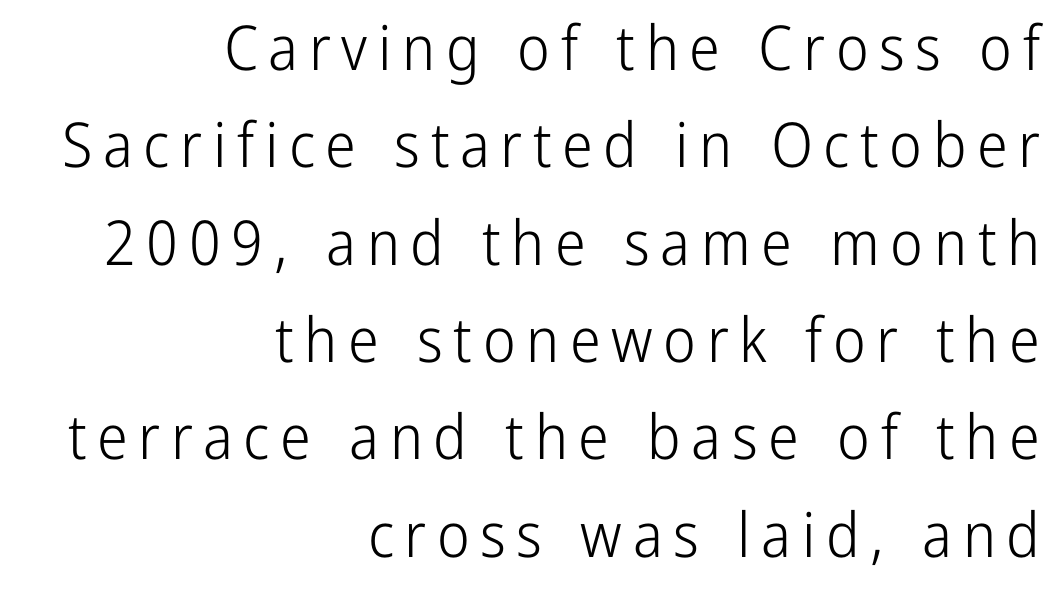
Q: Is the text bold? A: No.
Q: Is the text italic (slanted)? A: No, it is upright.
Q: Is the typeface a serif or a sans-serif typeface? A: Sans-serif.
Q: Is the text underlined? A: No.
Q: How is the paragraph aligned? A: Right-aligned.
Q: Is the spacing between lines tight, normal or loose? A: Normal.
Q: Width (condensed, normal, or wide)? A: Condensed.
Q: Stroke contrast? A: Low.
Q: x-height? A: Medium.
Q: Monospaced? A: No.
